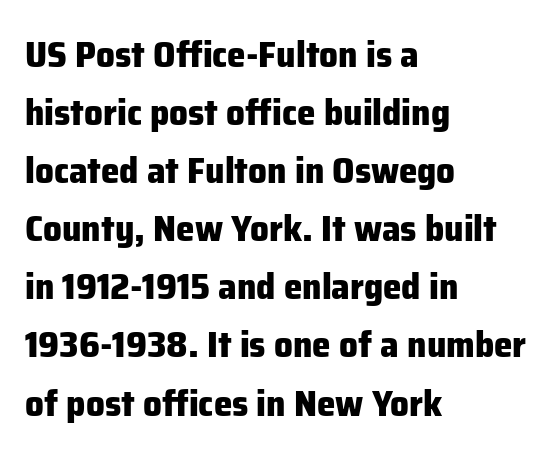
Q: Is the text bold? A: Yes.
Q: Is the text italic (slanted)? A: No, it is upright.
Q: Is the typeface a serif or a sans-serif typeface? A: Sans-serif.
Q: Is the text underlined? A: No.
Q: How is the paragraph aligned? A: Left-aligned.
Q: Is the spacing between letters normal or unusually wide? A: Normal.
Q: Is the spacing between lines tight, normal or loose? A: Normal.
Q: Width (condensed, normal, or wide)? A: Normal.
Q: Stroke contrast? A: Low.
Q: x-height? A: Medium.
Q: Monospaced? A: No.
